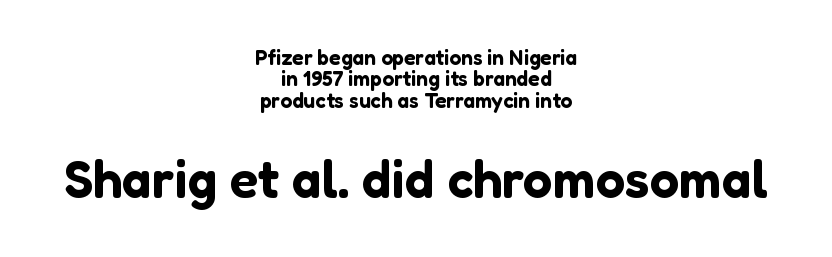
The image shows 53 px sans-serif type, upright; set centered, tight line spacing (1.02x), normal letter spacing, not underlined; the second (bottom) block is 2.52x larger; low stroke contrast and a medium x-height.
